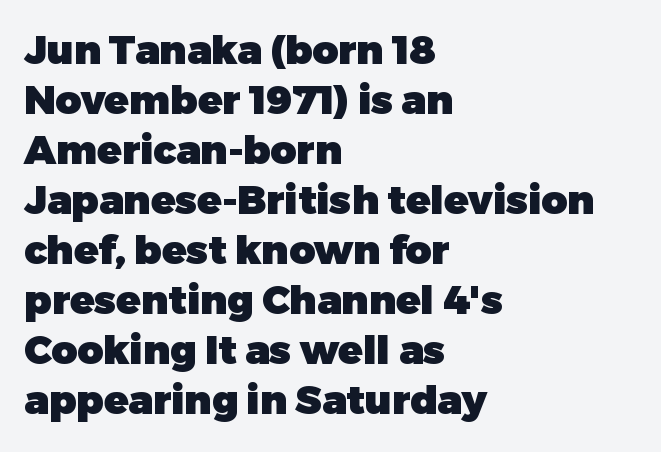
Q: Is the text bold? A: Yes.
Q: Is the text italic (slanted)? A: No, it is upright.
Q: Is the typeface a serif or a sans-serif typeface? A: Sans-serif.
Q: Is the text underlined? A: No.
Q: How is the paragraph aligned? A: Left-aligned.
Q: Is the spacing between letters normal or unusually wide? A: Normal.
Q: Is the spacing between lines tight, normal or loose? A: Normal.
Q: Width (condensed, normal, or wide)? A: Normal.
Q: Stroke contrast? A: Low.
Q: x-height? A: Medium.
Q: Monospaced? A: No.
